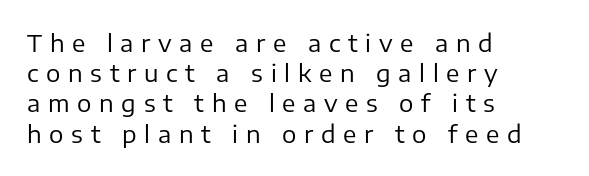
The image shows 24 px text type, upright; set left-aligned, normal line spacing (1.26x), unusually wide letter spacing (+0.32 em), not underlined.
